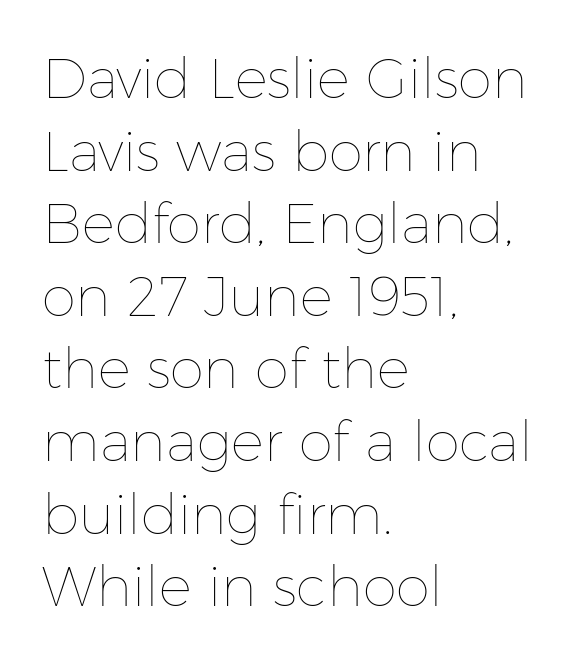
The image shows 55 px thin type, upright; set left-aligned, normal line spacing (1.32x), normal letter spacing, not underlined; low stroke contrast and a medium x-height.
